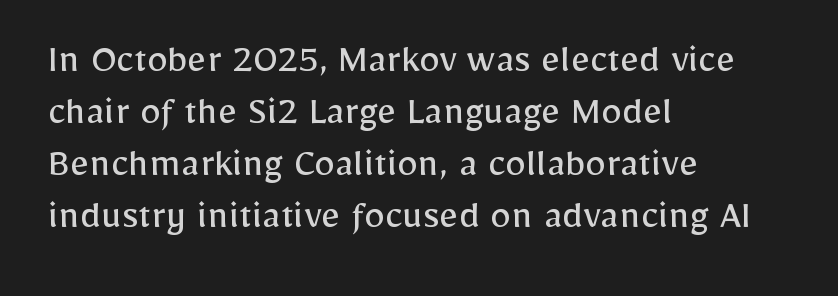
{"serif": "no", "italic": "no", "bold": "no", "weight": "regular", "width": "normal", "stroke_contrast": "low", "x_height": "medium", "monospaced": "no", "underline": "no", "align": "left", "line_spacing_ratio": 1.24, "letter_spacing": "normal", "letter_spacing_em": 0.0, "glyph_px": 42}
